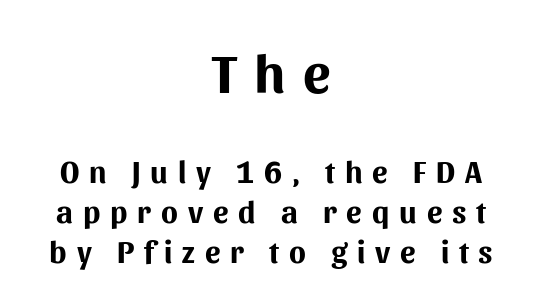
Q: Is the text bold? A: Yes.
Q: Is the text italic (slanted)? A: No, it is upright.
Q: Is the typeface a serif or a sans-serif typeface? A: Sans-serif.
Q: Is the text underlined? A: No.
Q: How is the paragraph aligned? A: Centered.
Q: Is the spacing between letters normal or unusually wide? A: Unusually wide.
Q: Is the spacing between lines tight, normal or loose? A: Normal.
Q: Which block of text is set in a larger size, the first (top) or the second (bottom)? A: The first (top) one.
Q: Width (condensed, normal, or wide)? A: Normal.
Q: Stroke contrast? A: Medium.
Q: x-height? A: Medium.
Q: Monospaced? A: No.
